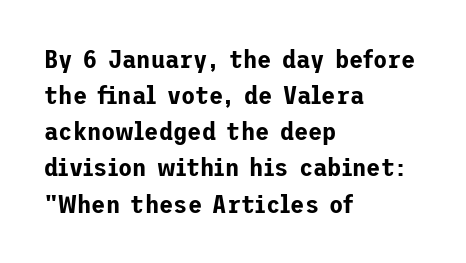
Q: Is the text italic (slanted)? A: No, it is upright.
Q: Is the text underlined? A: No.
Q: How is the paragraph aligned? A: Left-aligned.
Q: Is the spacing between letters normal or unusually wide? A: Normal.
Q: Is the spacing between lines tight, normal or loose? A: Normal.
